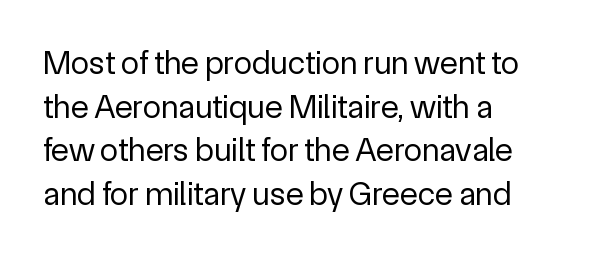
The image shows 33 px regular-weight sans-serif type, upright; set left-aligned, normal line spacing (1.32x), normal letter spacing, not underlined; a medium x-height.
